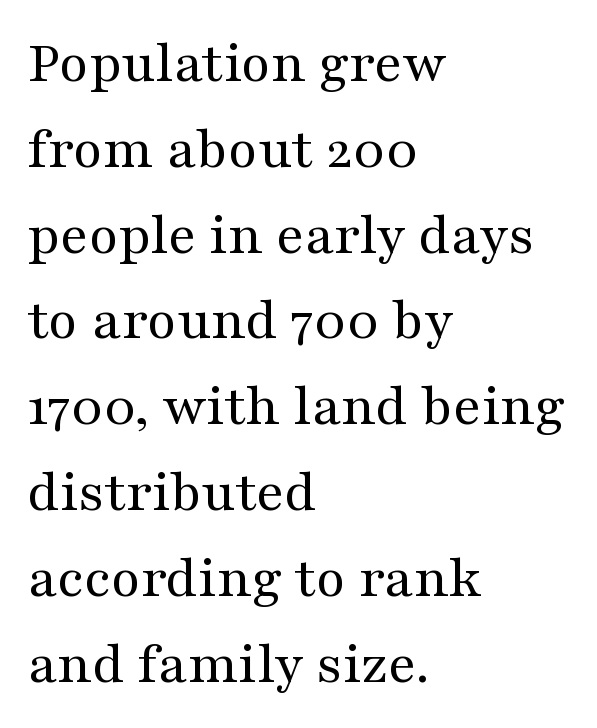
Q: Is the text bold? A: No.
Q: Is the text italic (slanted)? A: No, it is upright.
Q: Is the typeface a serif or a sans-serif typeface? A: Serif.
Q: Is the text underlined? A: No.
Q: How is the paragraph aligned? A: Left-aligned.
Q: Is the spacing between letters normal or unusually wide? A: Normal.
Q: Is the spacing between lines tight, normal or loose? A: Normal.
Q: Width (condensed, normal, or wide)? A: Wide.
Q: Stroke contrast? A: Medium.
Q: x-height? A: Medium.
Q: Monospaced? A: No.
